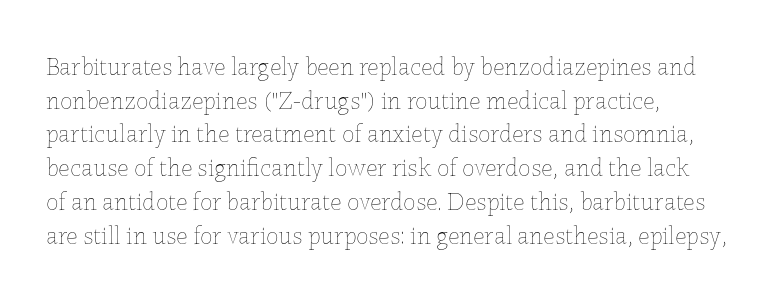
The image shows 25 px text type, upright; set left-aligned, normal line spacing (1.35x), normal letter spacing, not underlined.
